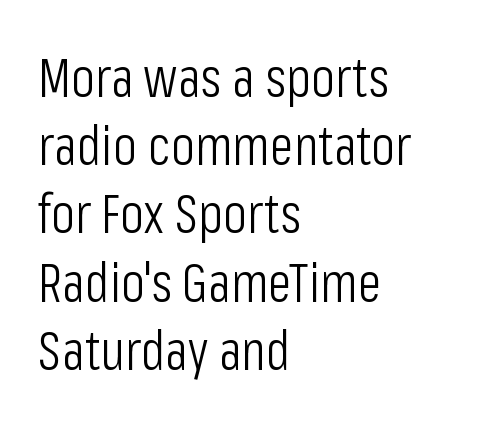
When letters stand straight like this, we call the style roman or upright. The strip under each line holds only bare page. Varying glyph widths throughout — classic text-font behaviour. These lines are set flush left with a ragged right edge. Weight: regular or lighter.
